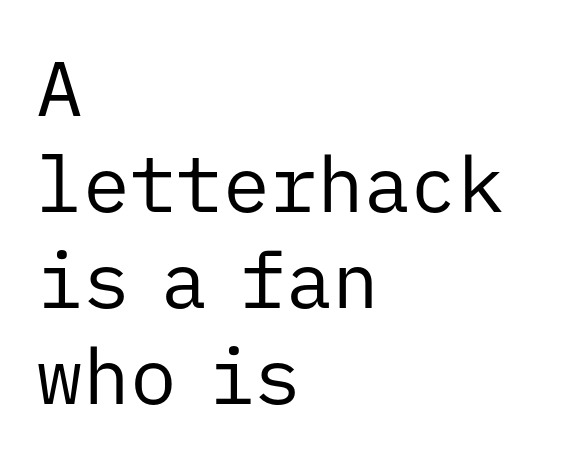
Q: Is the text bold? A: No.
Q: Is the text italic (slanted)? A: No, it is upright.
Q: Is the typeface a serif or a sans-serif typeface? A: Sans-serif.
Q: Is the text underlined? A: No.
Q: How is the paragraph aligned? A: Left-aligned.
Q: Is the spacing between letters normal or unusually wide? A: Normal.
Q: Width (condensed, normal, or wide)? A: Normal.
Q: Stroke contrast? A: Low.
Q: x-height? A: Medium.
Q: Monospaced? A: Yes.
